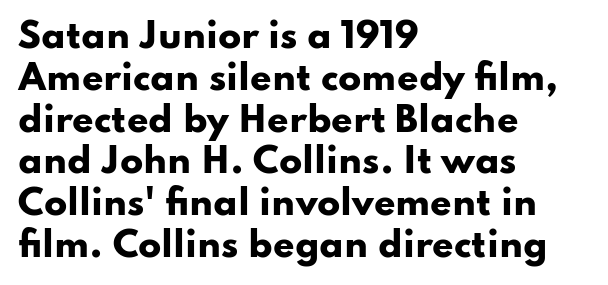
Serifs: no, the terminals of the letterforms are clean. There is no visible air inserted between adjacent glyphs. Only glyphs here, with clear space below each row. Notice how the stems are strictly vertical — no italics here. This is heavy type, rendered in bold. This sample has the flowing, uneven cadence of proportional lettering.
